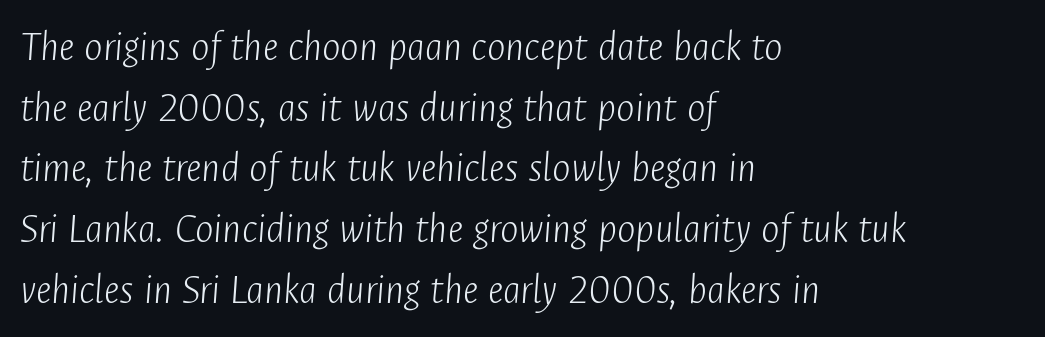
The image shows 44 px light, condensed type, italic (leaning right); set left-aligned, normal line spacing (1.38x), normal letter spacing, not underlined; low stroke contrast and a medium x-height.
